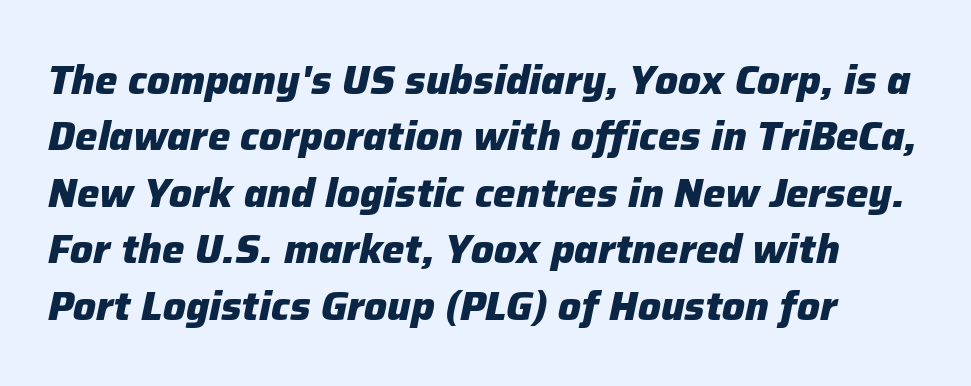
The strip under each line holds only bare page. Every character sits at an angle, as italics do. The rendering uses a bold face; every stroke is thick and dark. Reading down the column, the eye jumps a familiar distance to each next line. You could not count columns in this text — the font is proportionally spaced.
